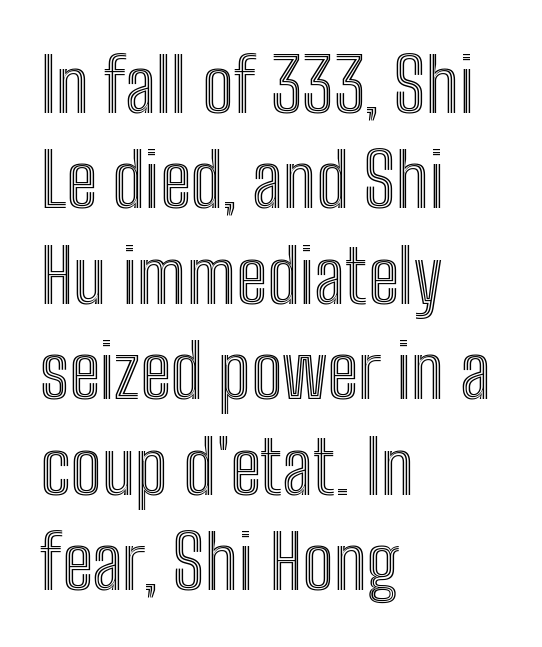
Q: Is the text italic (slanted)? A: No, it is upright.
Q: Is the text underlined? A: No.
Q: How is the paragraph aligned? A: Left-aligned.
Q: Is the spacing between letters normal or unusually wide? A: Normal.
Q: Is the spacing between lines tight, normal or loose? A: Normal.
Q: Width (condensed, normal, or wide)? A: Condensed.
Q: x-height? A: Medium.
Q: Monospaced? A: No.
